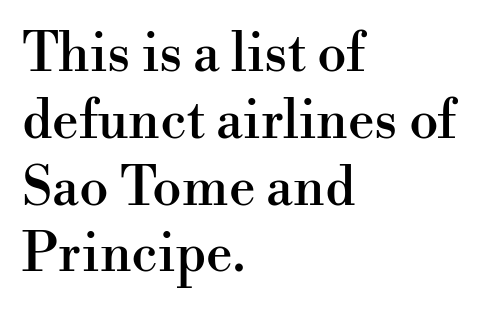
The image shows 53 px serif type, upright; set left-aligned, normal line spacing (1.26x), normal letter spacing, not underlined; high stroke contrast and a small x-height.
